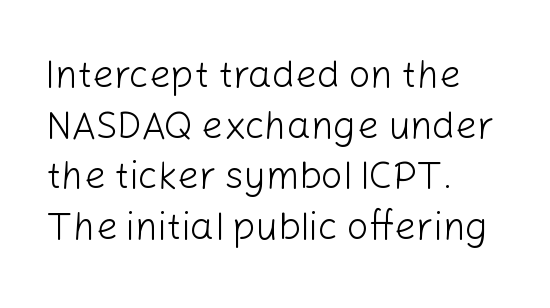
The image shows 38 px light sans-serif type, upright; set left-aligned, normal line spacing (1.33x), normal letter spacing, not underlined; low stroke contrast and a medium x-height.
